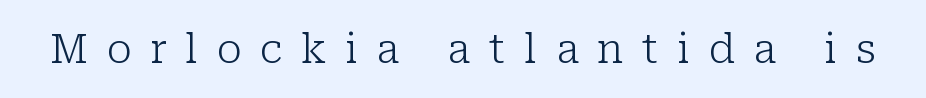
{"serif": "yes", "italic": "no", "bold": "no", "weight": "light", "width": "normal", "stroke_contrast": "low", "x_height": "medium", "monospaced": "no", "underline": "no", "letter_spacing": "wide", "letter_spacing_em": 0.47, "glyph_px": 40}
